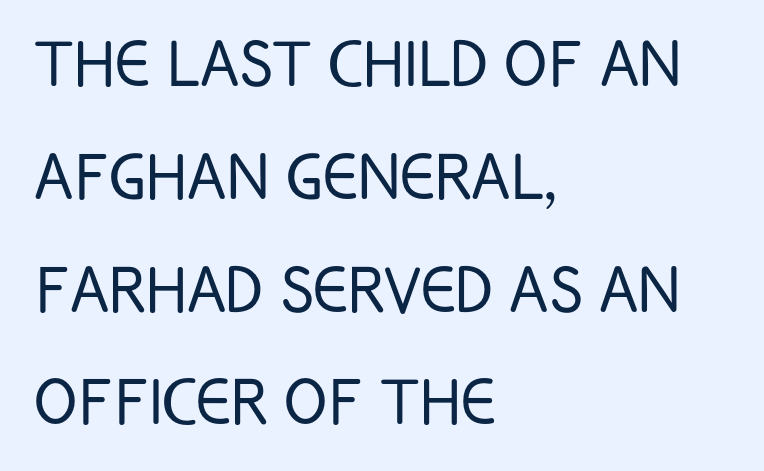
Q: Is the text bold? A: No.
Q: Is the text italic (slanted)? A: No, it is upright.
Q: Is the typeface a serif or a sans-serif typeface? A: Sans-serif.
Q: Is the text underlined? A: No.
Q: How is the paragraph aligned? A: Left-aligned.
Q: Is the spacing between letters normal or unusually wide? A: Normal.
Q: Is the spacing between lines tight, normal or loose? A: Normal.
Q: Width (condensed, normal, or wide)? A: Condensed.
Q: Stroke contrast? A: Low.
Q: x-height? A: Large.
Q: Monospaced? A: No.
